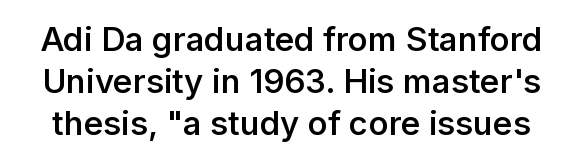
Between one letter and the next there's only the usual sliver of space. Each letter keeps its own natural width here, so spacing adapts to shape. You can tell from the bare stems that sans-serif type was used. Evenly set lines give the paragraph a standard silhouette.
